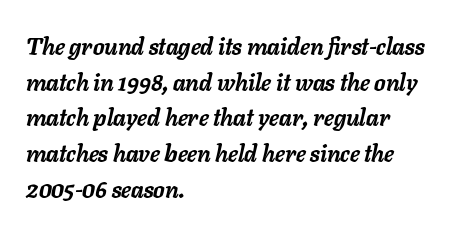
Q: Is the text bold? A: Yes.
Q: Is the text italic (slanted)? A: Yes, it leans right by about 11 degrees.
Q: Is the text underlined? A: No.
Q: How is the paragraph aligned? A: Left-aligned.
Q: Is the spacing between letters normal or unusually wide? A: Normal.
Q: Is the spacing between lines tight, normal or loose? A: Normal.
